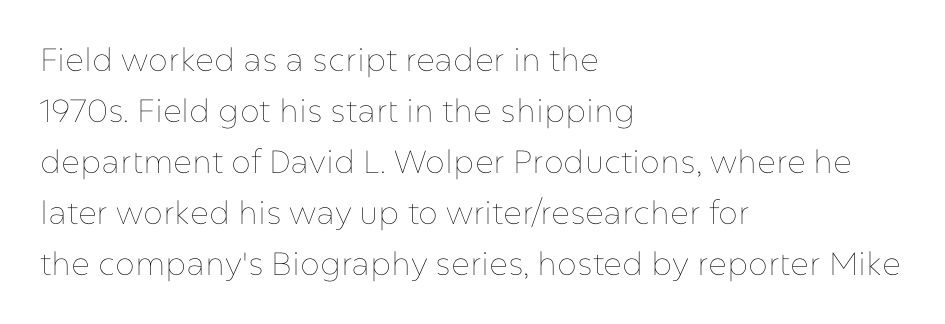
{"italic": "no", "bold": "no", "weight": "thin", "width": "normal", "stroke_contrast": "low", "x_height": "medium", "monospaced": "no", "underline": "no", "align": "left", "line_spacing": "normal", "line_spacing_ratio": 1.59, "letter_spacing": "normal", "letter_spacing_em": 0.0, "glyph_px": 32}
